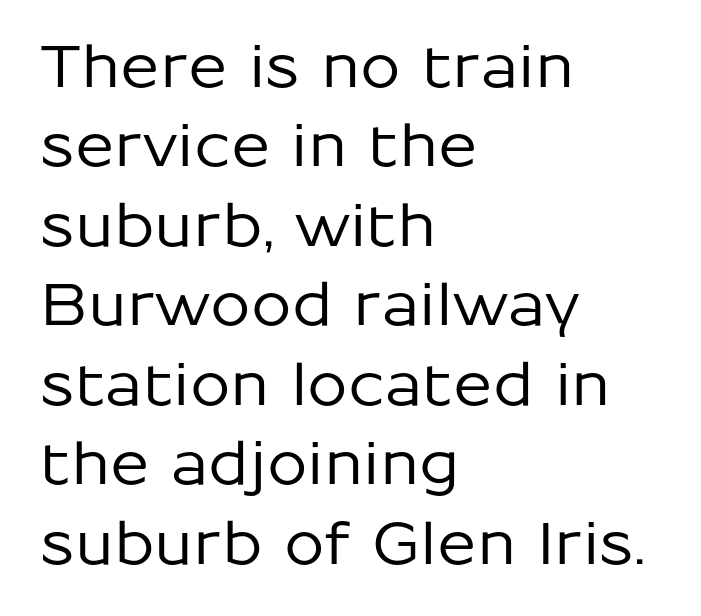
{"serif": "no", "italic": "no", "width": "normal", "stroke_contrast": "low", "x_height": "medium", "monospaced": "no", "underline": "no", "align": "left", "line_spacing": "normal", "line_spacing_ratio": 1.37, "letter_spacing": "normal", "letter_spacing_em": 0.0, "glyph_px": 58}
